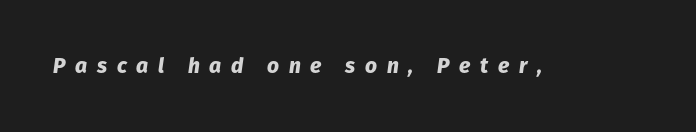
The image shows 21 px bold type, italic (leaning right); set unusually wide letter spacing (+0.46 em), not underlined.
